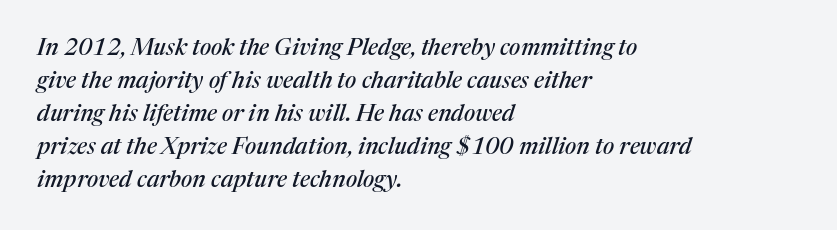
The image shows 23 px text type, italic (leaning right); set left-aligned, normal line spacing (1.43x), normal letter spacing, not underlined.
